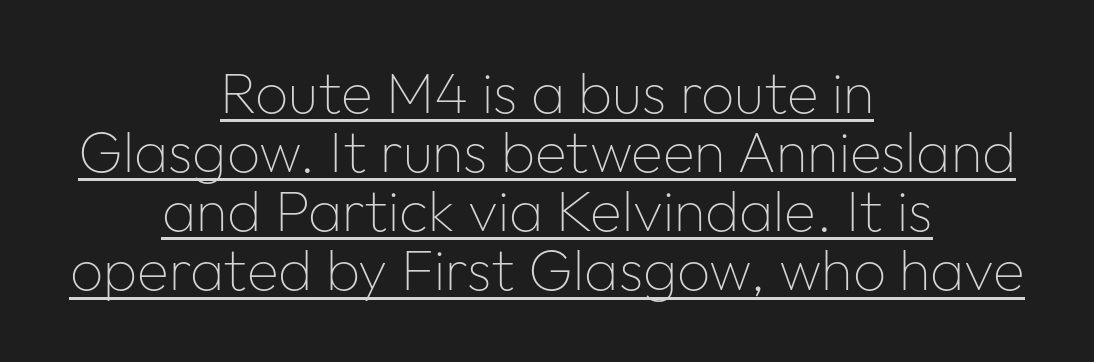
{"serif": "no", "italic": "no", "bold": "no", "weight": "thin", "width": "normal", "stroke_contrast": "low", "x_height": "medium", "monospaced": "no", "underline": "yes", "align": "center", "line_spacing": "tight", "line_spacing_ratio": 1.02, "letter_spacing": "normal", "letter_spacing_em": 0.0, "glyph_px": 58}
